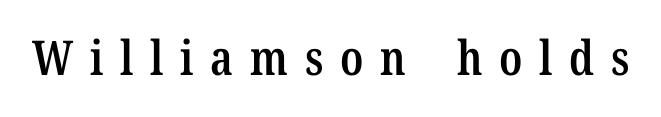
{"serif": "yes", "italic": "no", "bold": "semi", "weight": "semibold", "width": "condensed", "stroke_contrast": "low", "x_height": "medium", "monospaced": "no", "underline": "no", "letter_spacing": "wide", "letter_spacing_em": 0.35, "glyph_px": 48}
